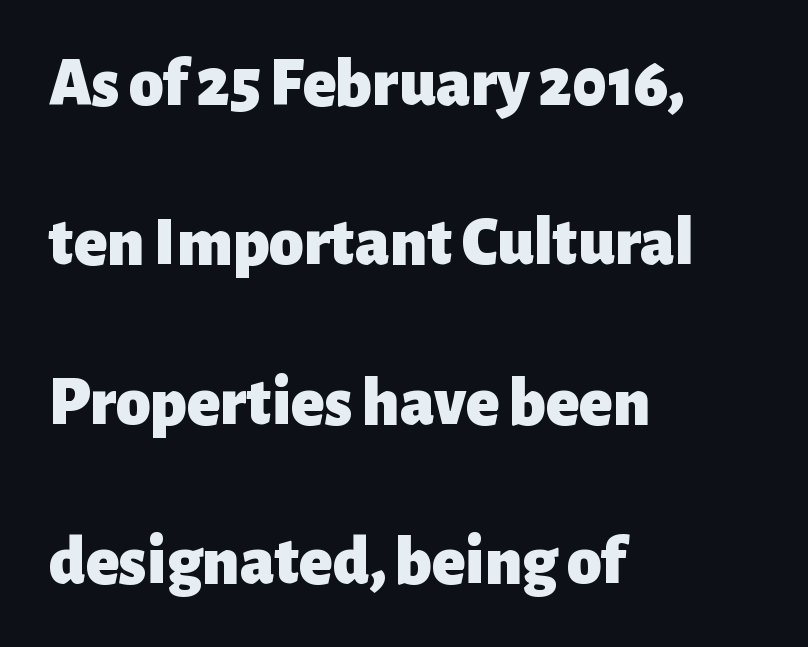
Whoever set this chose breathing room over compactness in the vertical rhythm. Notice how the stems are strictly vertical — no italics here. The font family rendered here belongs to the sans-serif group. Nobody drew a line under any word here. You could not count columns in this text — the font is proportionally spaced.
